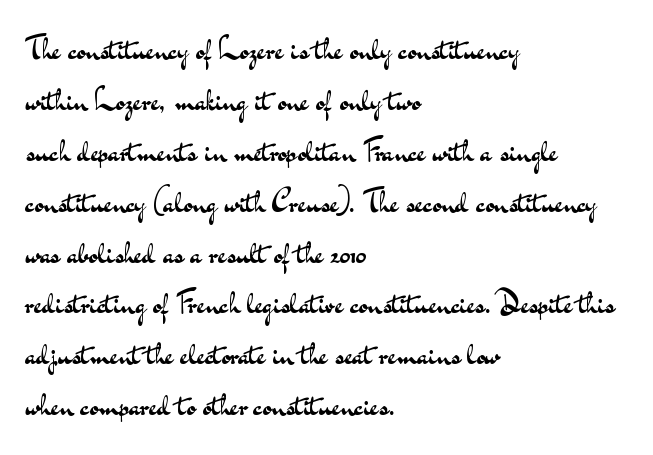
{"serif": "no", "bold": "no", "weight": "regular", "width": "wide", "stroke_contrast": "medium", "x_height": "small", "monospaced": "no", "underline": "no", "align": "left", "line_spacing": "normal", "line_spacing_ratio": 1.59, "letter_spacing": "normal", "letter_spacing_em": 0.0, "glyph_px": 32}
